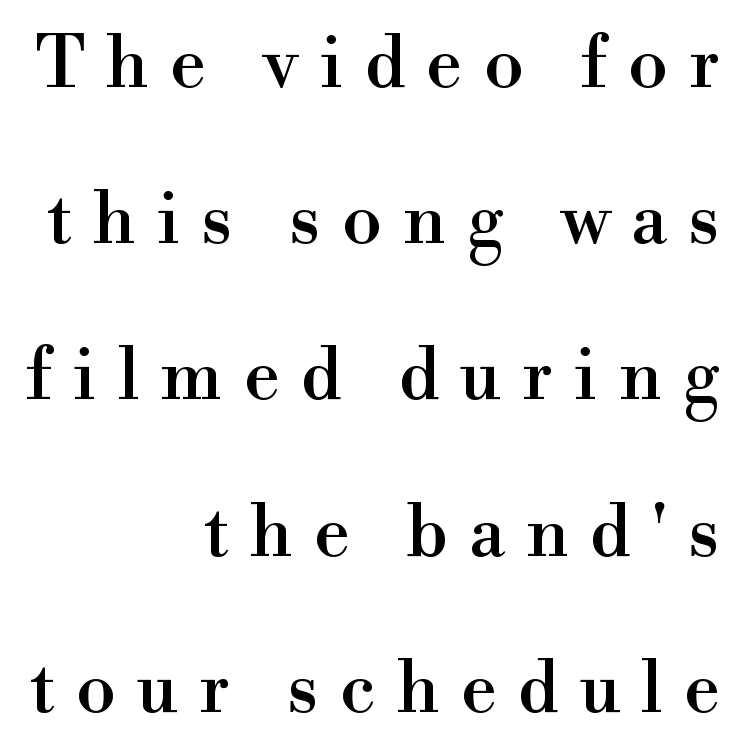
{"serif": "yes", "italic": "no", "width": "normal", "x_height": "small", "monospaced": "no", "underline": "no", "align": "right", "line_spacing": "loose", "line_spacing_ratio": 2.17, "letter_spacing": "wide", "letter_spacing_em": 0.29, "glyph_px": 72}
